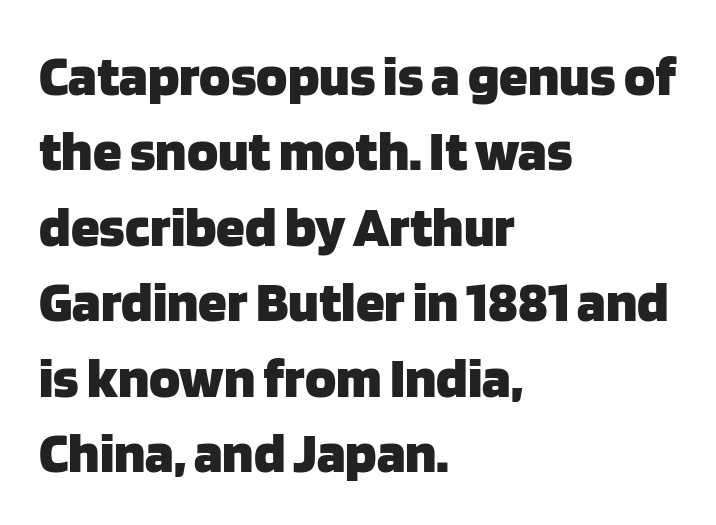
The image shows 58 px heavy sans-serif type, upright; set left-aligned, normal line spacing (1.3x), normal letter spacing, not underlined; low stroke contrast and a large x-height.
